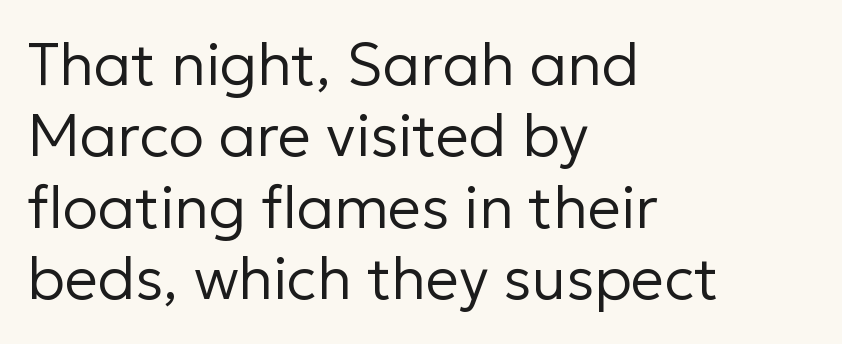
Line starts are locked; line ends wander. Note: no serifs on the glyphs. This sample has the flowing, uneven cadence of proportional lettering. The cut favours lightness, reaching ordinary text weight at its darkest. The font's upright variant was chosen for this text.
